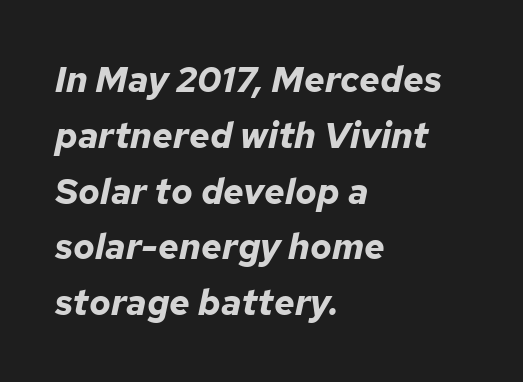
The image shows 36 px bold type, italic (leaning right); set left-aligned, normal line spacing (1.55x), normal letter spacing, not underlined; low stroke contrast and a medium x-height.
